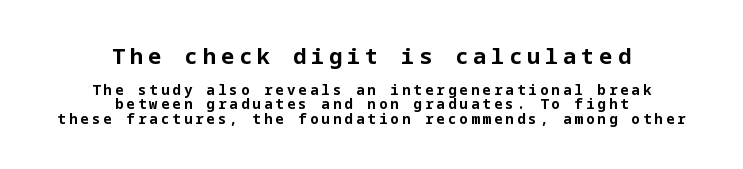
{"italic": "no", "bold": "yes", "underline": "no", "align": "center", "line_spacing": "tight", "line_spacing_ratio": 1.02, "letter_spacing": "wide", "letter_spacing_em": 0.22, "larger_block": "first", "size_ratio": 1.57, "glyph_px": 22}
